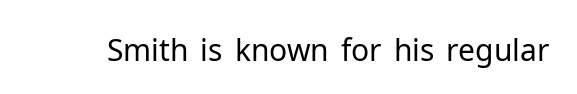
Q: Is the text bold? A: No.
Q: Is the text italic (slanted)? A: No, it is upright.
Q: Is the typeface a serif or a sans-serif typeface? A: Sans-serif.
Q: Is the text underlined? A: No.
Q: Is the spacing between letters normal or unusually wide? A: Normal.
Q: Width (condensed, normal, or wide)? A: Normal.
Q: Stroke contrast? A: Low.
Q: x-height? A: Medium.
Q: Monospaced? A: No.
